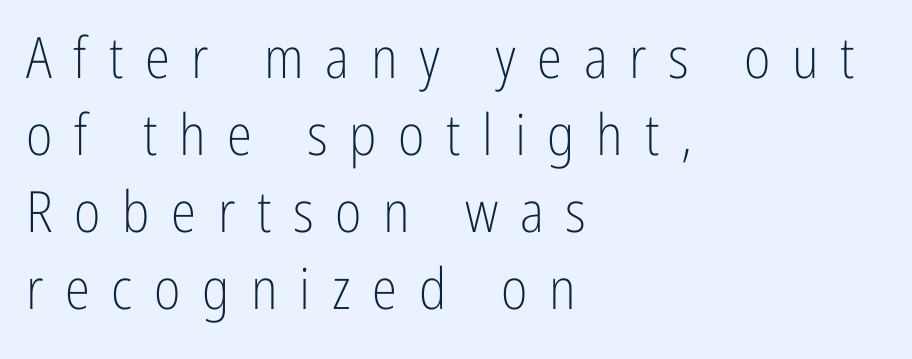
Q: Is the text bold? A: No.
Q: Is the text italic (slanted)? A: No, it is upright.
Q: Is the typeface a serif or a sans-serif typeface? A: Sans-serif.
Q: Is the text underlined? A: No.
Q: How is the paragraph aligned? A: Left-aligned.
Q: Is the spacing between letters normal or unusually wide? A: Unusually wide.
Q: Is the spacing between lines tight, normal or loose? A: Normal.
Q: Width (condensed, normal, or wide)? A: Condensed.
Q: Stroke contrast? A: Low.
Q: x-height? A: Medium.
Q: Monospaced? A: No.
